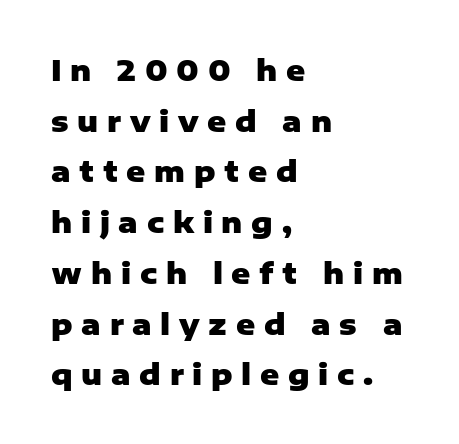
Q: Is the text bold? A: Yes.
Q: Is the text italic (slanted)? A: No, it is upright.
Q: Is the typeface a serif or a sans-serif typeface? A: Sans-serif.
Q: Is the text underlined? A: No.
Q: How is the paragraph aligned? A: Left-aligned.
Q: Is the spacing between letters normal or unusually wide? A: Unusually wide.
Q: Width (condensed, normal, or wide)? A: Normal.
Q: Stroke contrast? A: Low.
Q: x-height? A: Medium.
Q: Monospaced? A: No.
